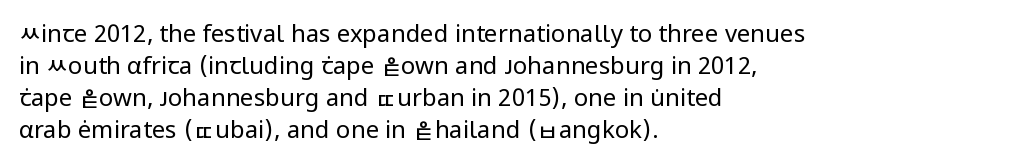
Q: Is the text bold? A: No.
Q: Is the text italic (slanted)? A: No, it is upright.
Q: Is the text underlined? A: No.
Q: How is the paragraph aligned? A: Left-aligned.
Q: Is the spacing between letters normal or unusually wide? A: Normal.
Q: Is the spacing between lines tight, normal or loose? A: Normal.
